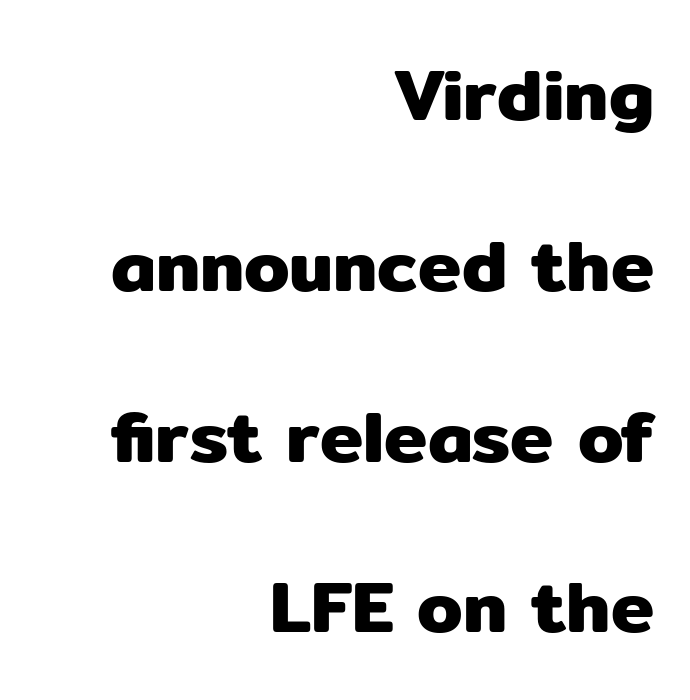
{"serif": "no", "italic": "no", "width": "normal", "stroke_contrast": "low", "x_height": "medium", "monospaced": "no", "underline": "no", "align": "right", "line_spacing": "loose", "line_spacing_ratio": 2.34, "letter_spacing": "normal", "letter_spacing_em": 0.0, "glyph_px": 73}
